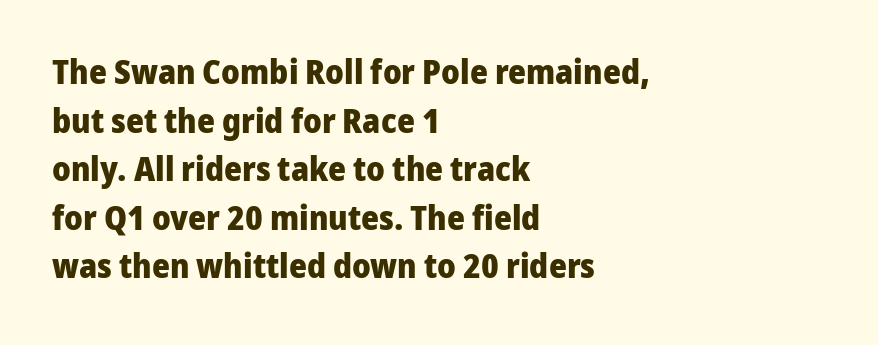
{"serif": "no", "italic": "no", "bold": "yes", "weight": "heavy", "width": "normal", "stroke_contrast": "low", "x_height": "medium", "monospaced": "no", "underline": "no", "align": "left", "line_spacing": "normal", "line_spacing_ratio": 1.43, "letter_spacing": "normal", "letter_spacing_em": 0.0, "glyph_px": 34}
